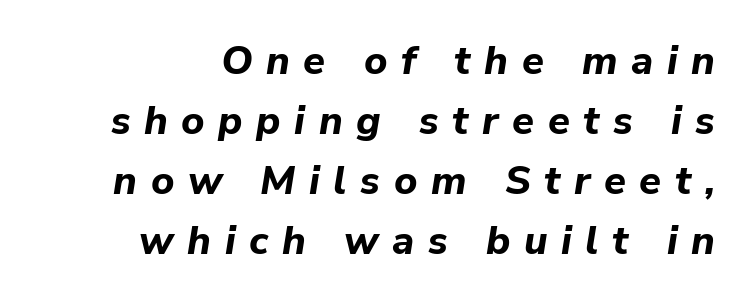
Look at the tracking — it's clearly loosened, letters drifting apart. Descender tails drop into unmarked territory. Emphasis by weight is at full strength: bold. Rows of type keep a routine distance in the vertical direction.
